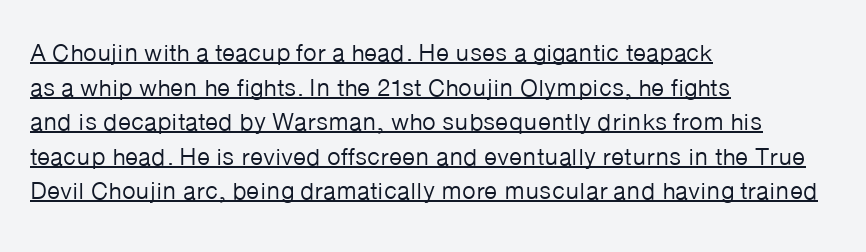
{"italic": "no", "bold": "no", "underline": "yes", "align": "left", "line_spacing": "normal", "line_spacing_ratio": 1.44, "letter_spacing": "normal", "letter_spacing_em": 0.0, "glyph_px": 24}
